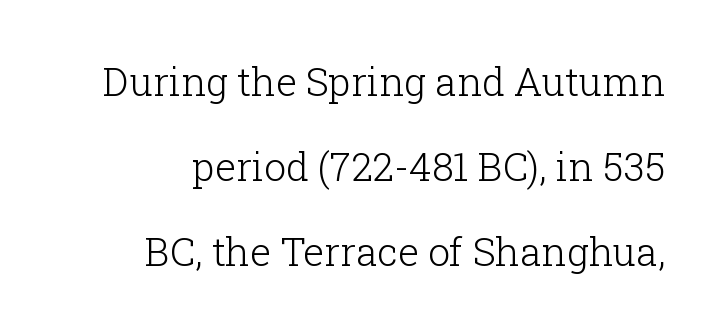
Q: Is the text bold? A: No.
Q: Is the text italic (slanted)? A: No, it is upright.
Q: Is the typeface a serif or a sans-serif typeface? A: Serif.
Q: Is the text underlined? A: No.
Q: Is the spacing between letters normal or unusually wide? A: Normal.
Q: Is the spacing between lines tight, normal or loose? A: Loose.
Q: Width (condensed, normal, or wide)? A: Normal.
Q: Stroke contrast? A: Low.
Q: x-height? A: Medium.
Q: Monospaced? A: No.
